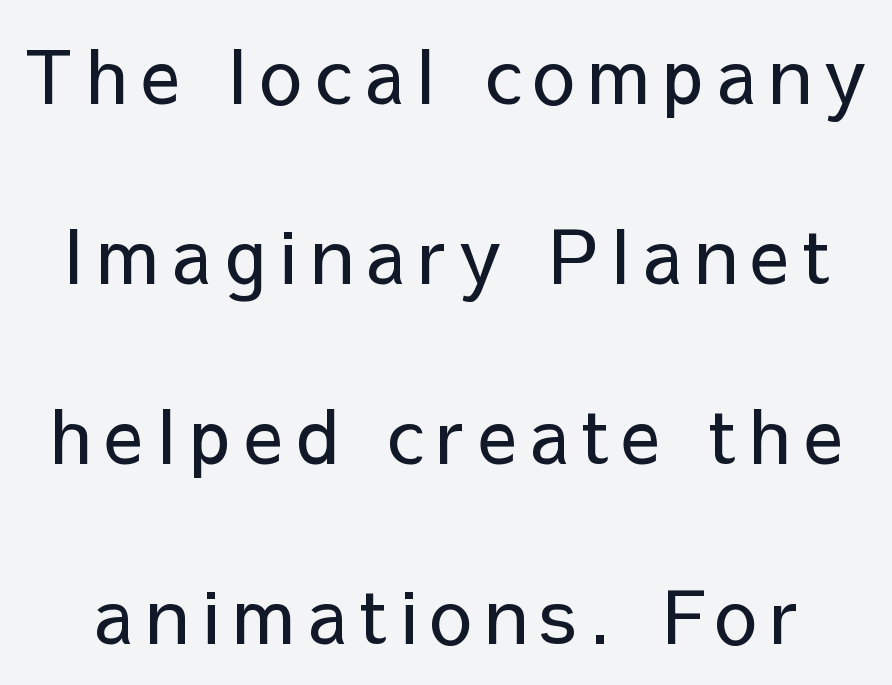
The image shows 75 px regular-weight sans-serif type, upright; set loose line spacing (2.4x), not underlined; low stroke contrast and a medium x-height.
